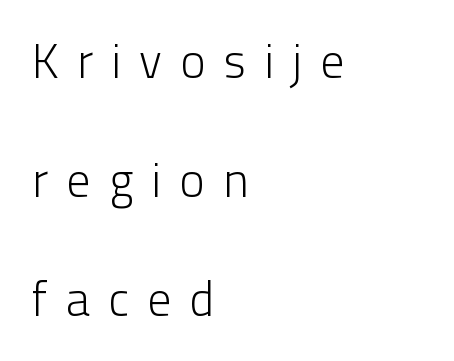
The typesetter chose a ragged-right arrangement here. The specimen reads as upright at a glance. How would I describe the line gaps? Wide and relaxed. Inter-character spacing is expanded well beyond the font's built-in metrics. Honestly, there is no underline to notice here at all.
